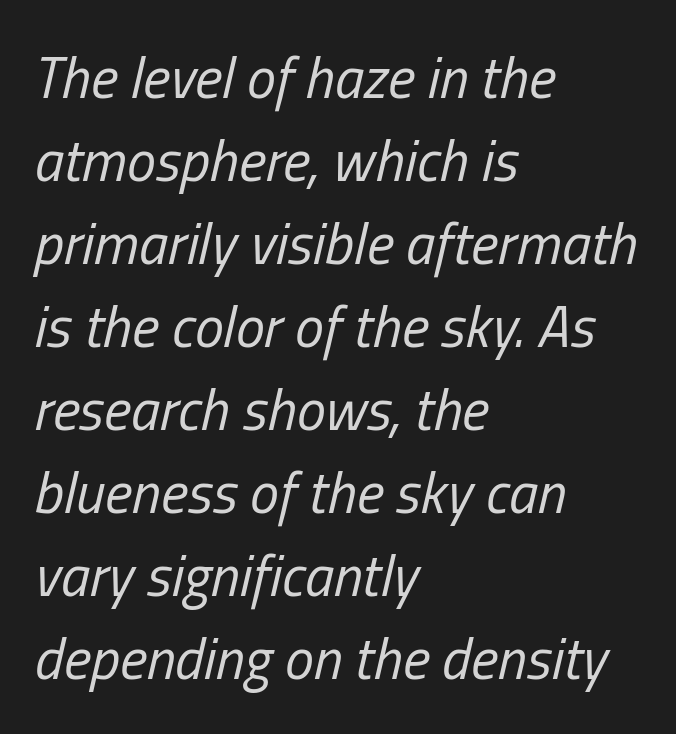
The passage shown is not underscored anywhere. Proportional: the letters do not fall into vertical columns. Counters stay open thanks to moderate or lighter strokes. Horizontally, the lines are justified to the leading edge only. Glyph-to-glyph distance matches everyday printed text. This sample uses an oblique cut, with every glyph tilted off the vertical.
